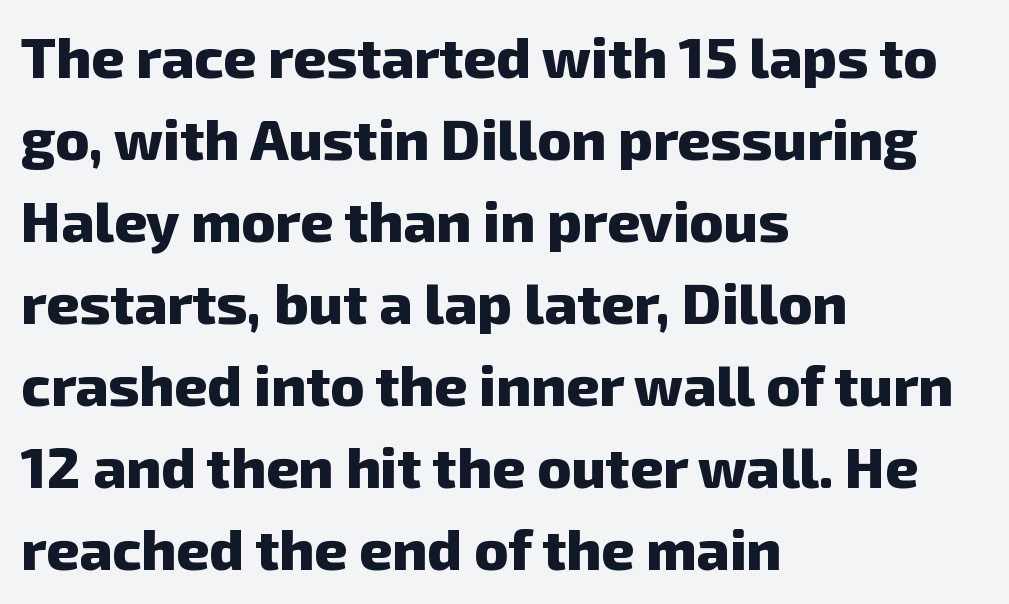
The paragraph has a hard left edge and a soft right edge. The text was rendered using a sans face with plain stroke endings. The area under the type is left untouched. Typesetter's note: full bold, strokes at maximum text heaviness.
